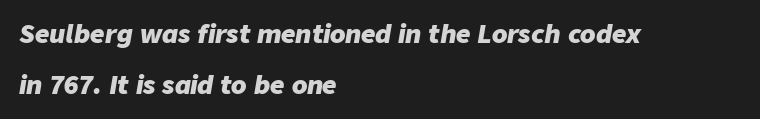
Q: Is the text bold? A: Yes.
Q: Is the text italic (slanted)? A: Yes, it leans right by about 9 degrees.
Q: Is the text underlined? A: No.
Q: How is the paragraph aligned? A: Left-aligned.
Q: Is the spacing between letters normal or unusually wide? A: Normal.
Q: Is the spacing between lines tight, normal or loose? A: Loose.
